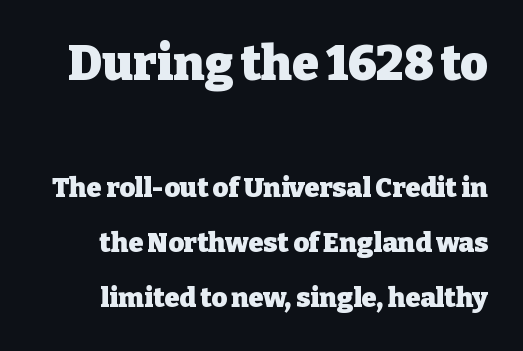
The image shows 48 px heavy serif type, upright; set loose line spacing (2.04x), normal letter spacing, not underlined; the first (top) block is 1.78x larger; low stroke contrast and a medium x-height.
